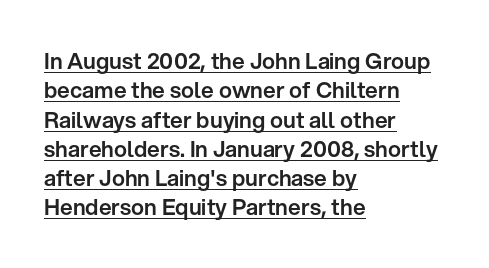
{"italic": "no", "underline": "yes", "align": "left", "line_spacing": "normal", "line_spacing_ratio": 1.33, "letter_spacing": "normal", "letter_spacing_em": 0.0, "glyph_px": 22}
